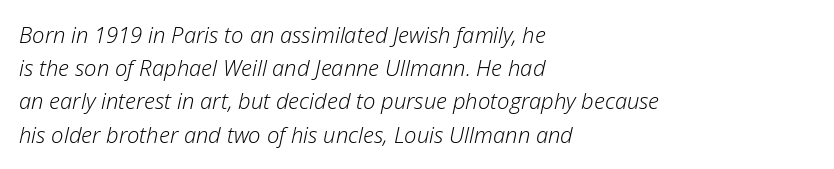
The image shows 22 px text type, italic (leaning right); set left-aligned, normal line spacing (1.51x), normal letter spacing, not underlined.
